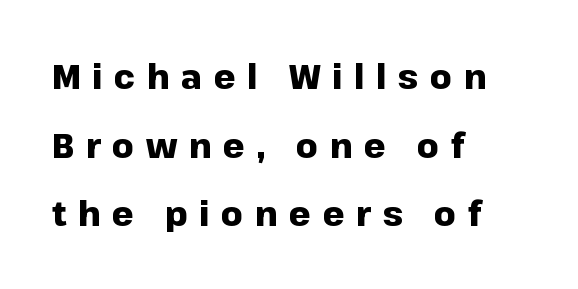
The image shows 34 px heavy sans-serif type, upright; set left-aligned, loose line spacing (2.02x), unusually wide letter spacing (+0.34 em), not underlined; low stroke contrast and a medium x-height.
